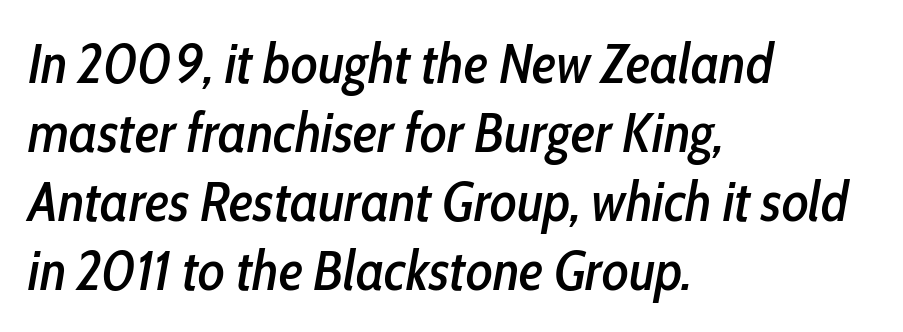
Q: Is the text italic (slanted)? A: Yes, it leans right by about 10 degrees.
Q: Is the text underlined? A: No.
Q: How is the paragraph aligned? A: Left-aligned.
Q: Is the spacing between letters normal or unusually wide? A: Normal.
Q: Width (condensed, normal, or wide)? A: Condensed.
Q: Stroke contrast? A: Low.
Q: x-height? A: Medium.
Q: Monospaced? A: No.
